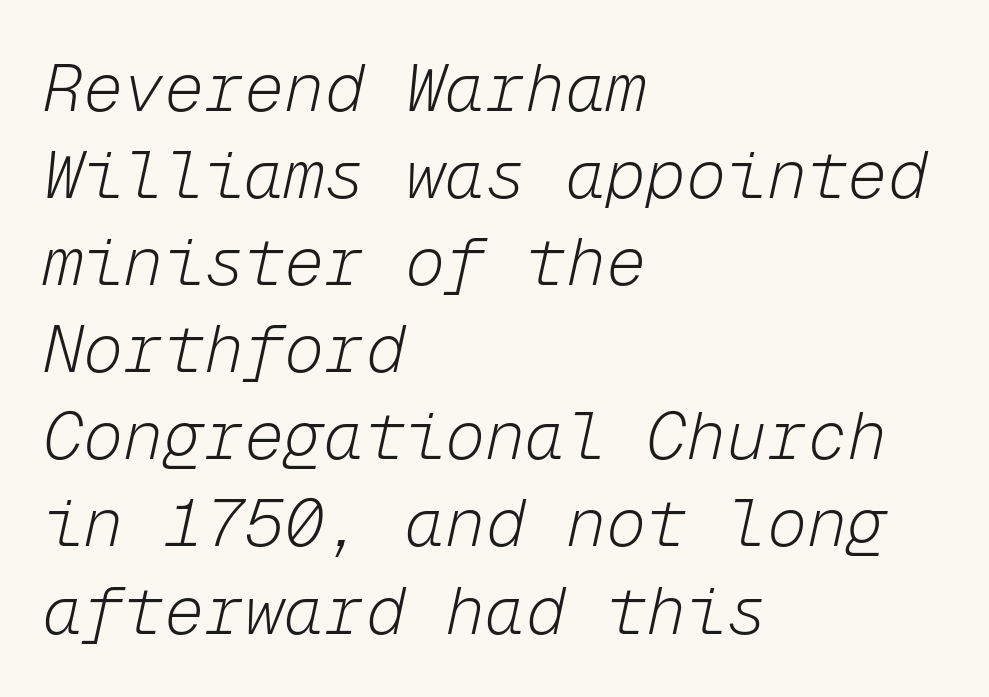
{"italic": "yes", "lean": "right", "slant_degrees": 12, "bold": "no", "weight": "light", "width": "normal", "stroke_contrast": "low", "x_height": "medium", "monospaced": "yes", "underline": "no", "align": "left", "line_spacing": "normal", "line_spacing_ratio": 1.3, "letter_spacing": "normal", "letter_spacing_em": 0.0, "glyph_px": 67}
